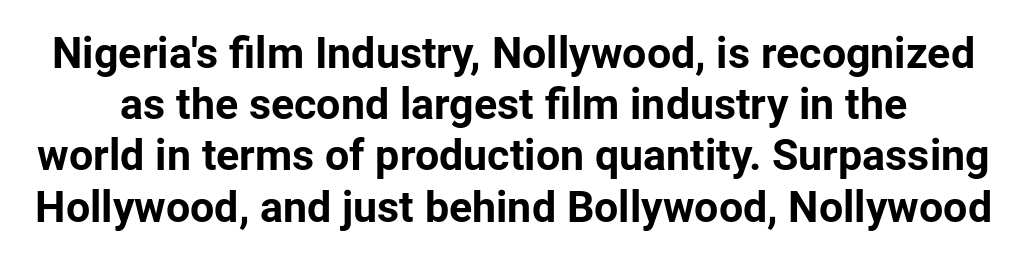
Q: Is the text bold? A: Yes.
Q: Is the text italic (slanted)? A: No, it is upright.
Q: Is the typeface a serif or a sans-serif typeface? A: Sans-serif.
Q: Is the text underlined? A: No.
Q: Is the spacing between letters normal or unusually wide? A: Normal.
Q: Width (condensed, normal, or wide)? A: Normal.
Q: Stroke contrast? A: Low.
Q: x-height? A: Medium.
Q: Monospaced? A: No.
